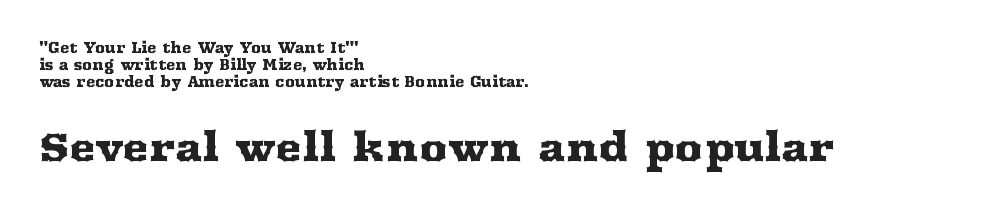
Q: Is the text italic (slanted)? A: No, it is upright.
Q: Is the typeface a serif or a sans-serif typeface? A: Serif.
Q: Is the text underlined? A: No.
Q: How is the paragraph aligned? A: Left-aligned.
Q: Is the spacing between letters normal or unusually wide? A: Normal.
Q: Which block of text is set in a larger size, the first (top) or the second (bottom)? A: The second (bottom) one.
Q: Width (condensed, normal, or wide)? A: Wide.
Q: Stroke contrast? A: Medium.
Q: x-height? A: Medium.
Q: Monospaced? A: No.
